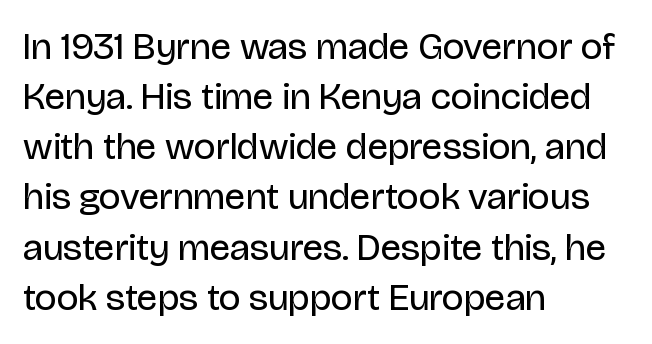
The image shows 38 px regular-weight sans-serif type, upright; set left-aligned, normal line spacing (1.32x), normal letter spacing, not underlined; low stroke contrast and a large x-height.
